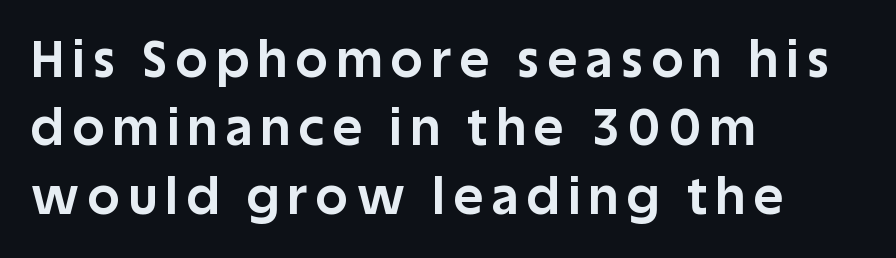
Letterform terminals end flat and unadorned throughout the passage. Is this a fixed-width face? No — the glyphs have proportional, varying widths. The passage is arranged the way most books set body copy — flush left. Plenty of ink on the page — the face is bold. The lettering stays uniformly vertical, giving the passage a roman look.
